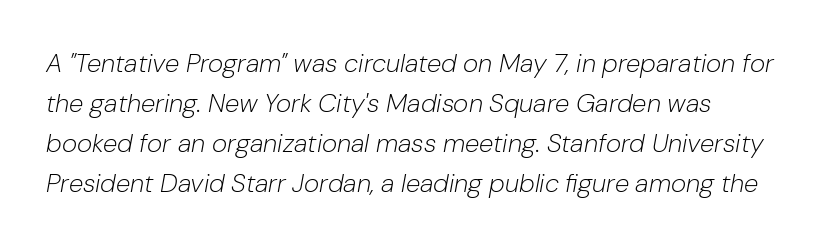
{"italic": "yes", "lean": "right", "slant_degrees": 10, "bold": "no", "underline": "no", "line_spacing": "normal", "line_spacing_ratio": 1.54, "letter_spacing": "normal", "letter_spacing_em": 0.0, "glyph_px": 26}
